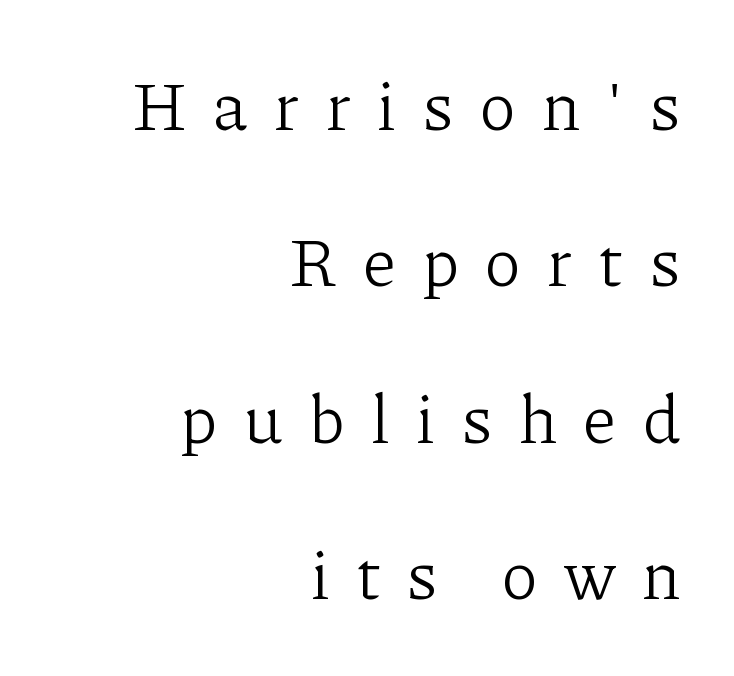
Q: Is the text bold? A: No.
Q: Is the text italic (slanted)? A: No, it is upright.
Q: Is the typeface a serif or a sans-serif typeface? A: Serif.
Q: Is the text underlined? A: No.
Q: How is the paragraph aligned? A: Right-aligned.
Q: Is the spacing between letters normal or unusually wide? A: Unusually wide.
Q: Is the spacing between lines tight, normal or loose? A: Loose.
Q: Width (condensed, normal, or wide)? A: Normal.
Q: Stroke contrast? A: Low.
Q: x-height? A: Medium.
Q: Monospaced? A: No.
